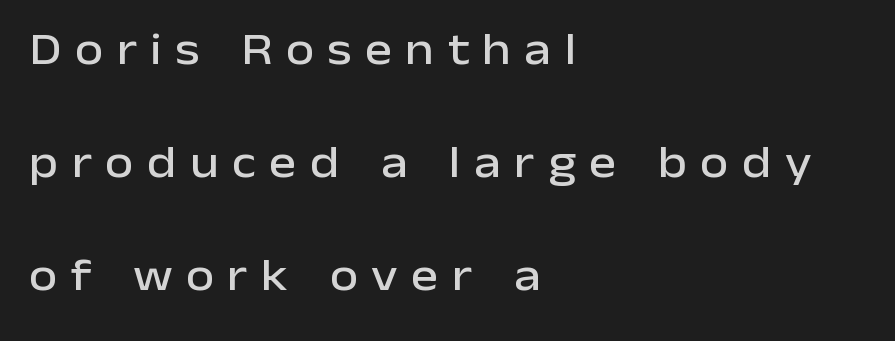
{"serif": "no", "italic": "no", "width": "normal", "stroke_contrast": "low", "x_height": "medium", "monospaced": "no", "underline": "no", "align": "left", "line_spacing": "loose", "line_spacing_ratio": 2.46, "letter_spacing": "wide", "letter_spacing_em": 0.29, "glyph_px": 46}
